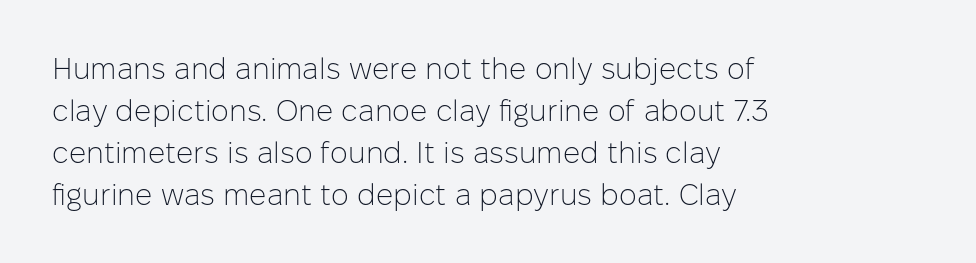
The rendering anchors every line to the left-hand side. The font sits on the lighter half of the weight spectrum, regular included. To sum up the face: it is a sans, with no serifs. Words appear dense and cohesive because spacing is normal. Designer's note — italics off, roman on. The rendering uses natural spacing where letterforms have individual widths.
